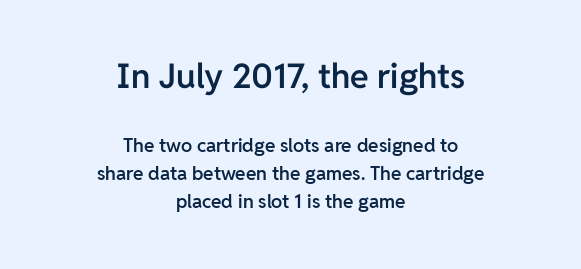
Q: Is the text bold? A: Semi-bold.
Q: Is the text italic (slanted)? A: No, it is upright.
Q: Is the typeface a serif or a sans-serif typeface? A: Sans-serif.
Q: Is the text underlined? A: No.
Q: How is the paragraph aligned? A: Centered.
Q: Is the spacing between letters normal or unusually wide? A: Normal.
Q: Is the spacing between lines tight, normal or loose? A: Normal.
Q: Which block of text is set in a larger size, the first (top) or the second (bottom)? A: The first (top) one.
Q: Width (condensed, normal, or wide)? A: Normal.
Q: Stroke contrast? A: Low.
Q: x-height? A: Medium.
Q: Monospaced? A: No.
